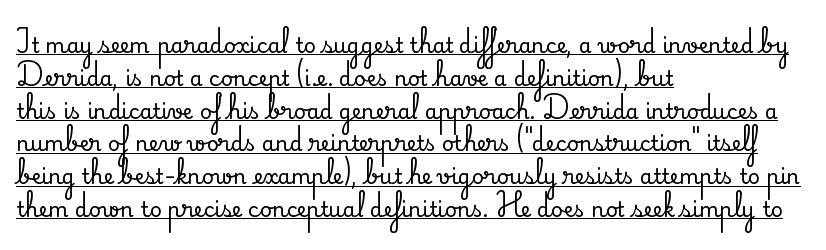
{"italic": "no", "underline": "yes", "align": "left", "line_spacing": "normal", "line_spacing_ratio": 1.56, "letter_spacing": "normal", "letter_spacing_em": 0.0, "glyph_px": 21}
